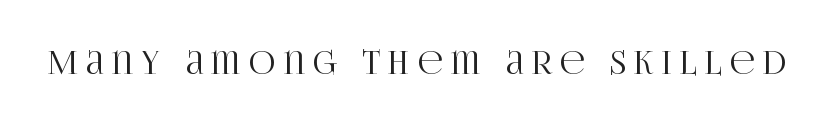
Q: Is the text italic (slanted)? A: No, it is upright.
Q: Is the typeface a serif or a sans-serif typeface? A: Serif.
Q: Is the text underlined? A: No.
Q: Is the spacing between letters normal or unusually wide? A: Unusually wide.
Q: Width (condensed, normal, or wide)? A: Condensed.
Q: Stroke contrast? A: High.
Q: x-height? A: Large.
Q: Monospaced? A: No.
